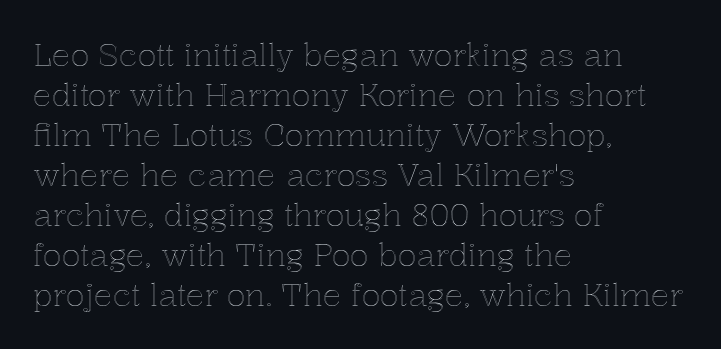
The image shows 31 px text type, upright; set left-aligned, normal line spacing (1.29x), normal letter spacing, not underlined; a medium x-height.
